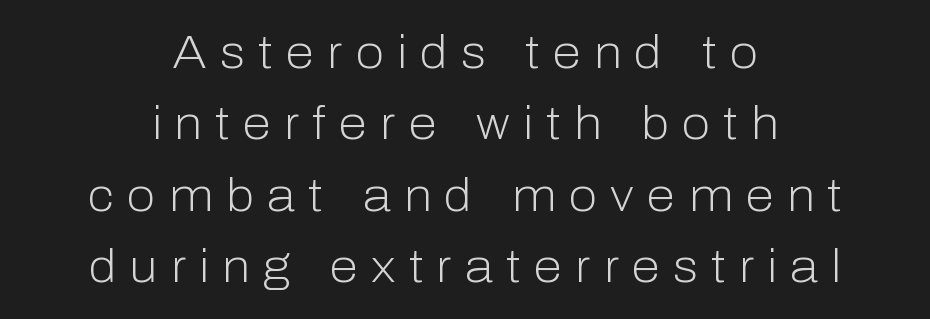
Q: Is the text bold? A: No.
Q: Is the text italic (slanted)? A: No, it is upright.
Q: Is the typeface a serif or a sans-serif typeface? A: Sans-serif.
Q: Is the text underlined? A: No.
Q: How is the paragraph aligned? A: Centered.
Q: Is the spacing between letters normal or unusually wide? A: Unusually wide.
Q: Is the spacing between lines tight, normal or loose? A: Normal.
Q: Width (condensed, normal, or wide)? A: Normal.
Q: Stroke contrast? A: Low.
Q: x-height? A: Medium.
Q: Monospaced? A: No.
